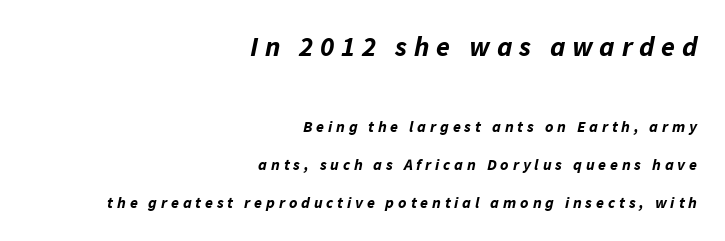
The image shows 28 px bold type, italic (leaning right); set right-aligned, loose line spacing (2.36x), unusually wide letter spacing (+0.24 em), not underlined; the first (top) block is 1.75x larger; low stroke contrast and a medium x-height.
